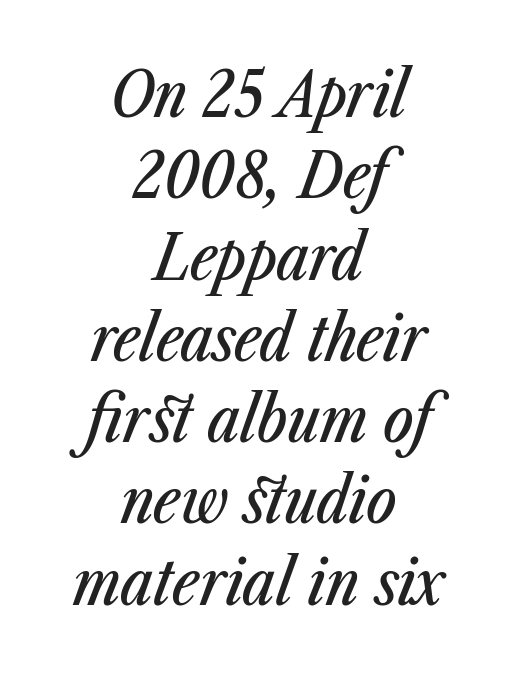
Q: Is the text italic (slanted)? A: Yes, it leans right by about 23 degrees.
Q: Is the text underlined? A: No.
Q: How is the paragraph aligned? A: Centered.
Q: Is the spacing between letters normal or unusually wide? A: Normal.
Q: Is the spacing between lines tight, normal or loose? A: Normal.
Q: Width (condensed, normal, or wide)? A: Condensed.
Q: Stroke contrast? A: Low.
Q: x-height? A: Medium.
Q: Monospaced? A: No.
